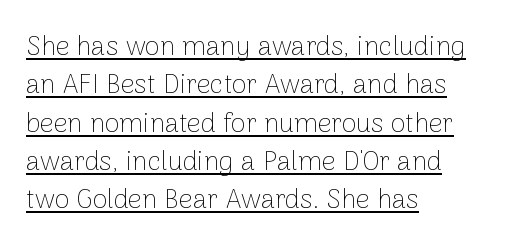
Reading down the column, the eye jumps a familiar distance to each next line. The lines in this sample share a left origin and differ only in where they stop. The font's upright variant was chosen for this text. Compared with undecorated copy, this sample adds a rule below the words. Nobody touched the tracking dial on this one.
